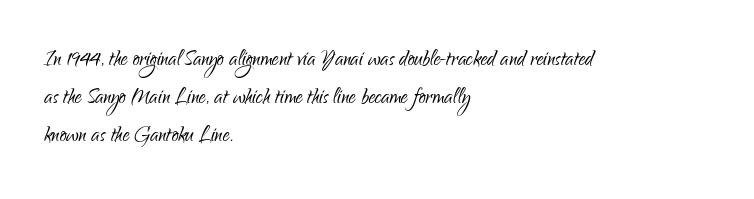
The image shows 27 px text type; set left-aligned, normal line spacing (1.4x), normal letter spacing, not underlined.
